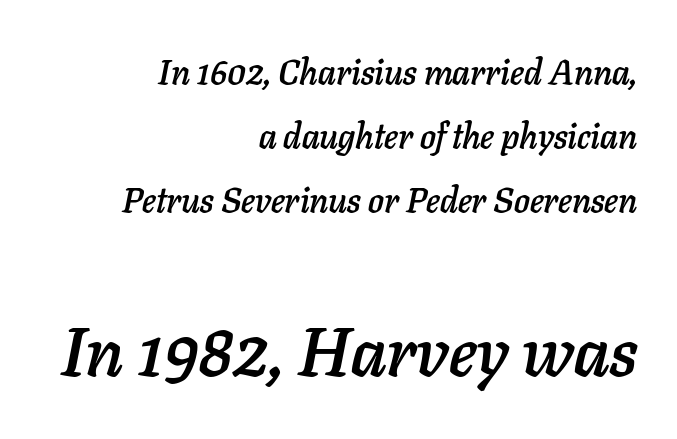
{"italic": "yes", "lean": "right", "slant_degrees": 11, "width": "normal", "stroke_contrast": "low", "x_height": "medium", "monospaced": "no", "underline": "no", "align": "right", "line_spacing_ratio": 1.83, "letter_spacing": "normal", "letter_spacing_em": 0.0, "larger_block": "second", "size_ratio": 2.0, "glyph_px": 70}
